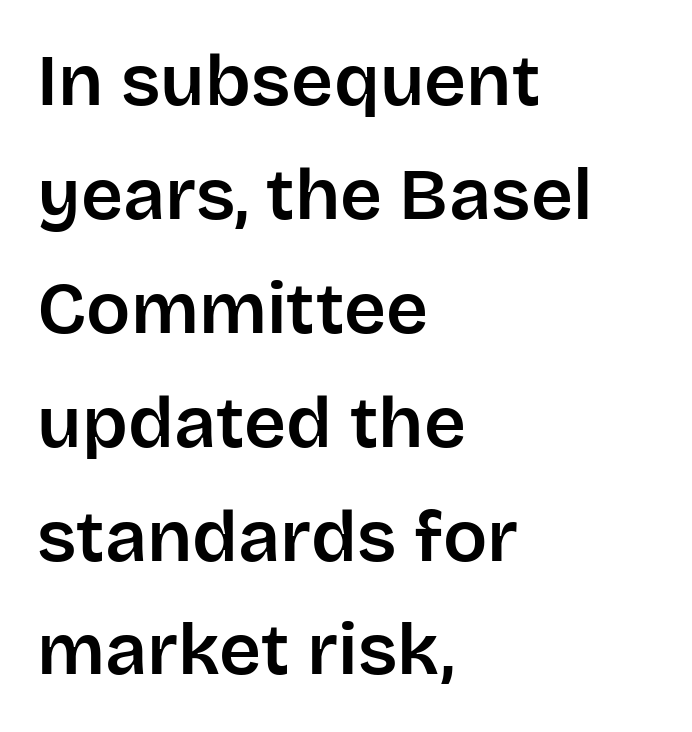
The image shows 73 px sans-serif type, upright; set left-aligned, normal line spacing (1.56x), normal letter spacing, not underlined; low stroke contrast and a large x-height.
